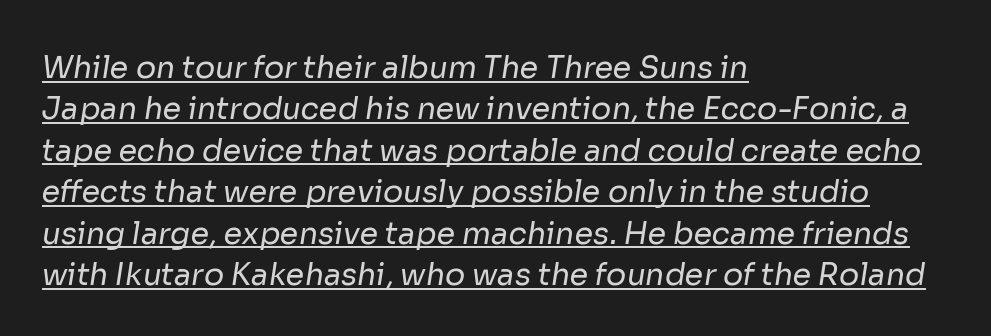
The image shows 30 px regular-weight sans-serif type; set left-aligned, normal line spacing (1.38x), normal letter spacing, underlined; low stroke contrast and a medium x-height.
